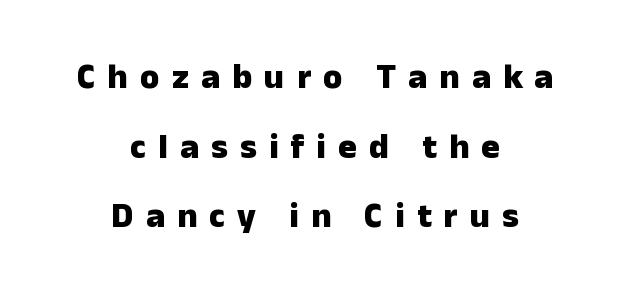
The image shows 35 px heavy sans-serif type, upright; set centered, loose line spacing (1.99x), unusually wide letter spacing (+0.35 em), not underlined; low stroke contrast and a medium x-height.
